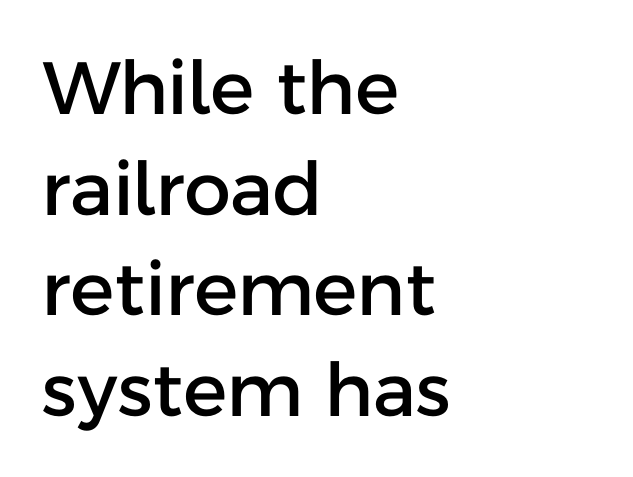
Q: Is the text italic (slanted)? A: No, it is upright.
Q: Is the typeface a serif or a sans-serif typeface? A: Sans-serif.
Q: Is the text underlined? A: No.
Q: How is the paragraph aligned? A: Left-aligned.
Q: Is the spacing between letters normal or unusually wide? A: Normal.
Q: Is the spacing between lines tight, normal or loose? A: Normal.
Q: Width (condensed, normal, or wide)? A: Normal.
Q: Stroke contrast? A: Low.
Q: x-height? A: Medium.
Q: Monospaced? A: No.
